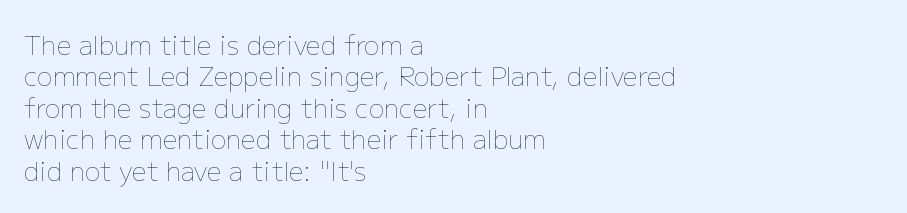
Q: Is the text bold? A: No.
Q: Is the text italic (slanted)? A: No, it is upright.
Q: Is the text underlined? A: No.
Q: How is the paragraph aligned? A: Left-aligned.
Q: Is the spacing between letters normal or unusually wide? A: Normal.
